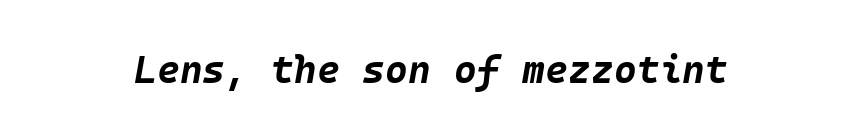
Q: Is the text bold? A: Yes.
Q: Is the text italic (slanted)? A: Yes, it leans right by about 10 degrees.
Q: Is the text underlined? A: No.
Q: Is the spacing between letters normal or unusually wide? A: Normal.
Q: Width (condensed, normal, or wide)? A: Normal.
Q: Stroke contrast? A: Low.
Q: x-height? A: Large.
